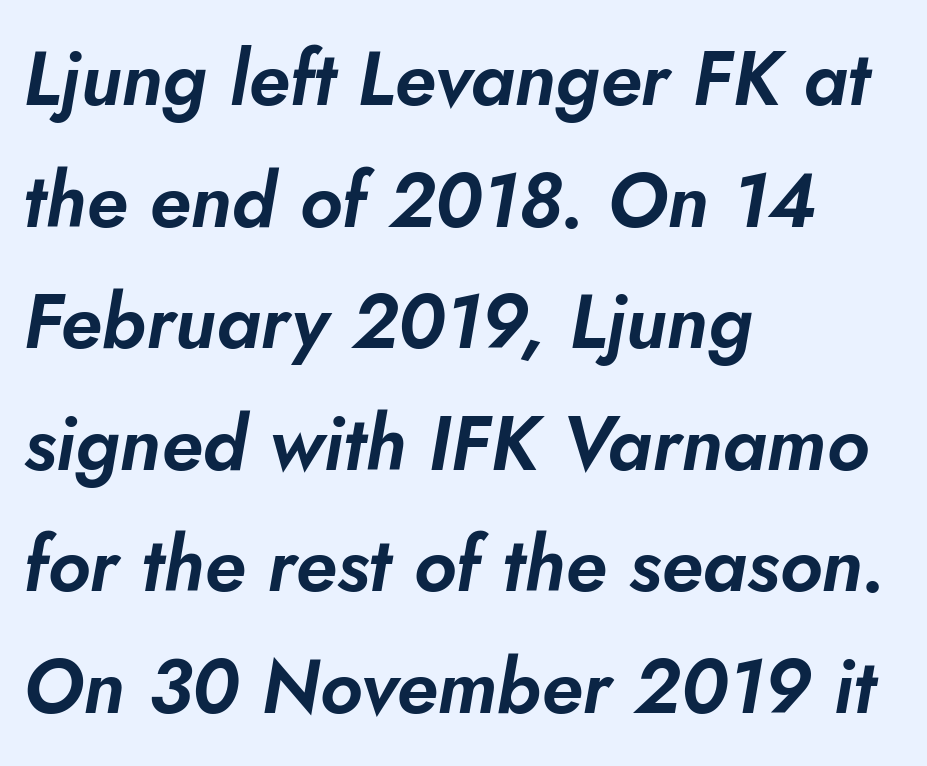
{"italic": "yes", "lean": "right", "slant_degrees": 10, "width": "normal", "stroke_contrast": "low", "x_height": "small", "monospaced": "no", "underline": "no", "align": "left", "line_spacing": "normal", "line_spacing_ratio": 1.6, "letter_spacing": "normal", "letter_spacing_em": 0.0, "glyph_px": 76}
